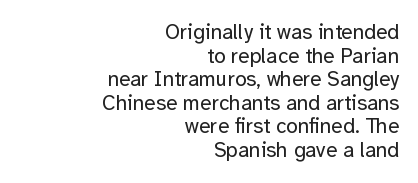
The image shows 21 px text type, upright; set right-aligned, tight line spacing (1.12x), normal letter spacing, not underlined.
